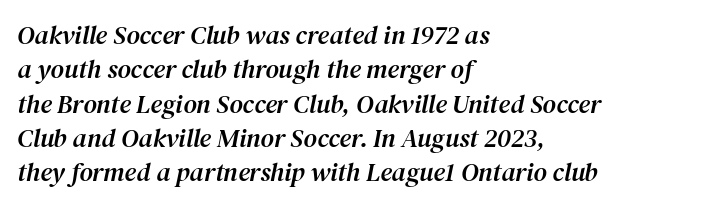
Q: Is the text italic (slanted)? A: Yes, it leans right by about 12 degrees.
Q: Is the text underlined? A: No.
Q: How is the paragraph aligned? A: Left-aligned.
Q: Is the spacing between letters normal or unusually wide? A: Normal.
Q: Is the spacing between lines tight, normal or loose? A: Normal.
